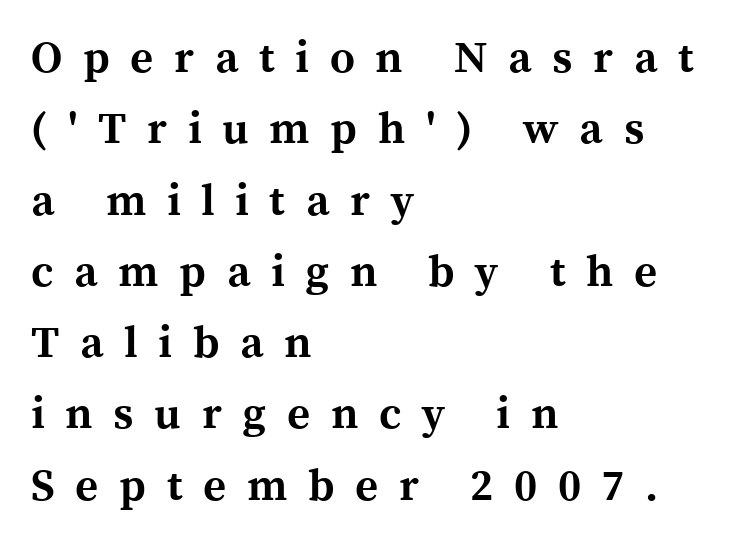
The image shows 44 px bold serif type, upright; set left-aligned, normal line spacing (1.62x), unusually wide letter spacing (+0.47 em), not underlined; a medium x-height.
